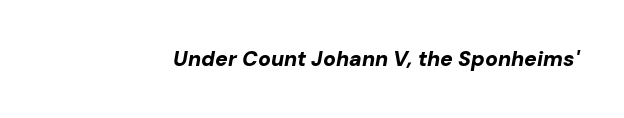
Q: Is the text bold? A: Yes.
Q: Is the text italic (slanted)? A: Yes, it leans right by about 10 degrees.
Q: Is the text underlined? A: No.
Q: Is the spacing between letters normal or unusually wide? A: Normal.
